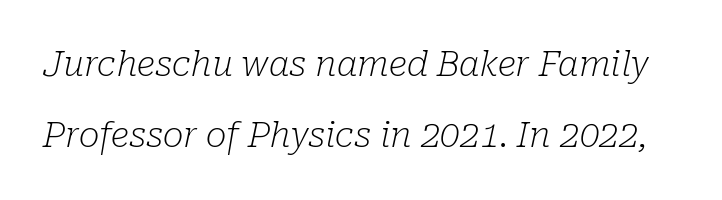
{"serif": "yes", "italic": "yes", "lean": "right", "slant_degrees": 10, "bold": "no", "weight": "light", "width": "normal", "stroke_contrast": "low", "x_height": "medium", "monospaced": "no", "underline": "no", "line_spacing": "loose", "line_spacing_ratio": 2.04, "letter_spacing": "normal", "letter_spacing_em": 0.0, "glyph_px": 35}
